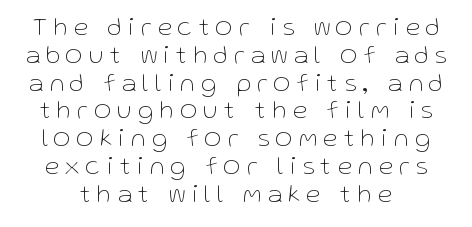
The image shows 26 px text type, upright; set tight line spacing (1.07x), unusually wide letter spacing (+0.25 em), not underlined.
